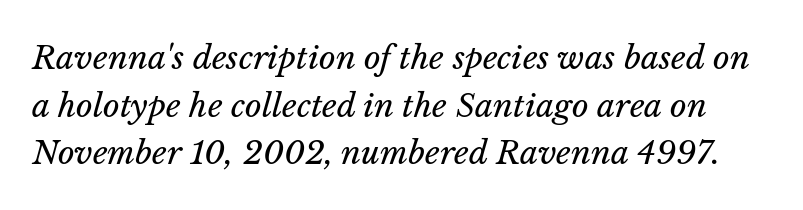
{"italic": "yes", "lean": "right", "slant_degrees": 14, "bold": "no", "weight": "regular", "width": "normal", "stroke_contrast": "low", "x_height": "medium", "monospaced": "no", "underline": "no", "line_spacing": "normal", "line_spacing_ratio": 1.49, "letter_spacing": "normal", "letter_spacing_em": 0.0, "glyph_px": 32}
